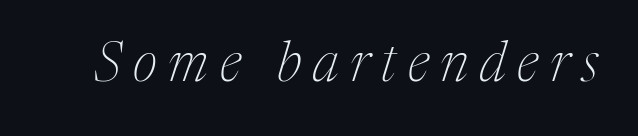
Q: Is the text bold? A: No.
Q: Is the text italic (slanted)? A: Yes, it leans right by about 17 degrees.
Q: Is the typeface a serif or a sans-serif typeface? A: Serif.
Q: Is the text underlined? A: No.
Q: Is the spacing between letters normal or unusually wide? A: Unusually wide.
Q: Width (condensed, normal, or wide)? A: Normal.
Q: Stroke contrast? A: Medium.
Q: x-height? A: Medium.
Q: Monospaced? A: No.
